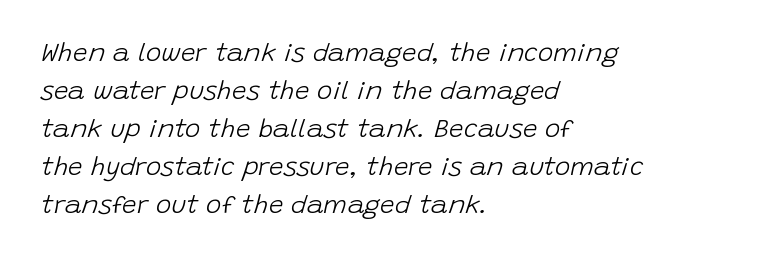
{"italic": "yes", "lean": "right", "slant_degrees": 15, "bold": "no", "underline": "no", "align": "left", "line_spacing": "normal", "line_spacing_ratio": 1.46, "letter_spacing": "normal", "letter_spacing_em": 0.0, "glyph_px": 26}
